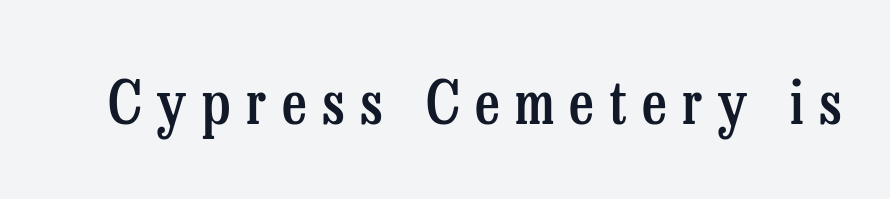
The image shows 60 px semibold, condensed serif type, upright; set unusually wide letter spacing (+0.26 em), not underlined; low stroke contrast and a medium x-height.
